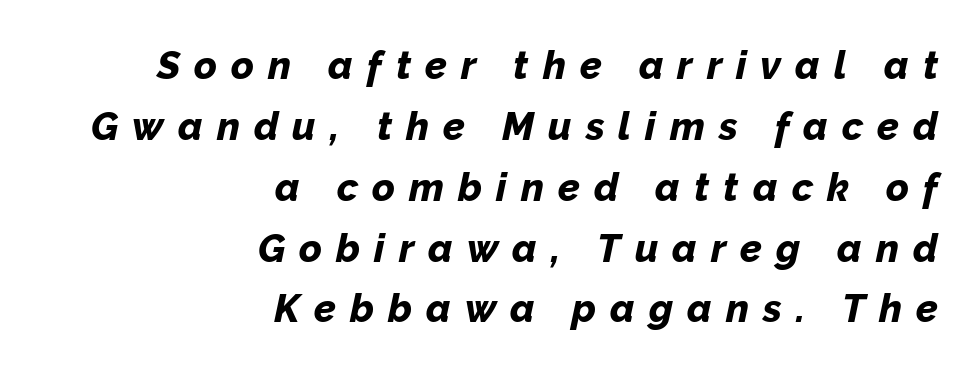
The image shows 39 px bold type, italic (leaning right); set right-aligned, normal line spacing (1.56x), unusually wide letter spacing (+0.36 em), not underlined; low stroke contrast and a medium x-height.
